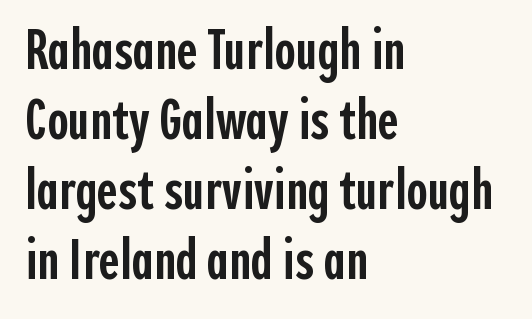
{"serif": "no", "italic": "no", "bold": "semi", "weight": "semibold", "width": "condensed", "x_height": "medium", "monospaced": "no", "underline": "no", "align": "left", "line_spacing_ratio": 1.23, "letter_spacing": "normal", "letter_spacing_em": 0.0, "glyph_px": 57}
